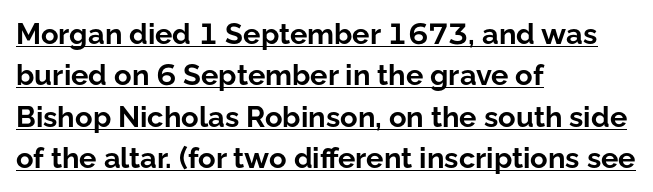
{"serif": "no", "italic": "no", "bold": "yes", "weight": "bold", "width": "normal", "stroke_contrast": "low", "x_height": "medium", "monospaced": "no", "underline": "yes", "align": "left", "line_spacing": "normal", "line_spacing_ratio": 1.43, "letter_spacing": "normal", "letter_spacing_em": 0.0, "glyph_px": 29}
